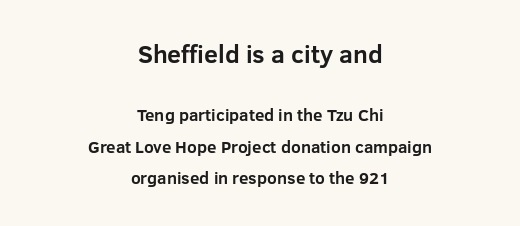
Default kerning and tracking; the words read as compact shapes. Here the first block reads like a headline and the second like body copy. In terms of weight, the rendering is a true, heavy bold. This is the regular roman posture of the typeface.
